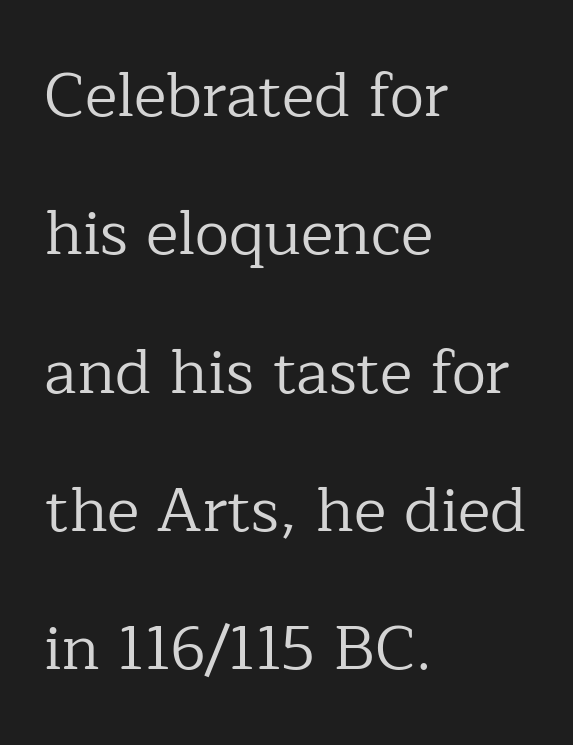
The image shows 62 px regular-weight serif type, upright; set left-aligned, loose line spacing (2.23x), normal letter spacing, not underlined; low stroke contrast and a medium x-height.
